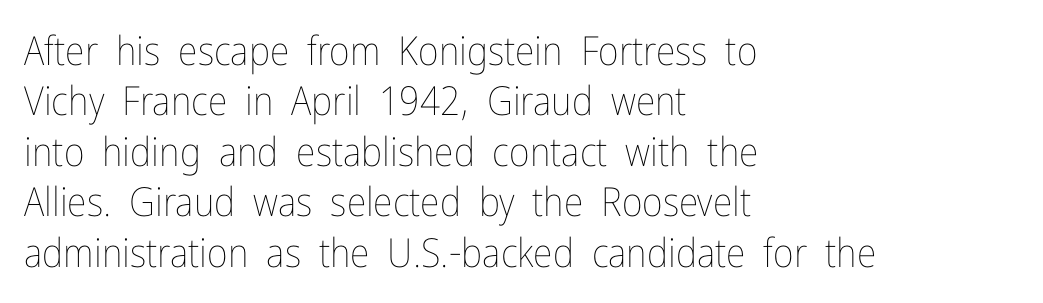
Q: Is the text bold? A: No.
Q: Is the text italic (slanted)? A: No, it is upright.
Q: Is the text underlined? A: No.
Q: How is the paragraph aligned? A: Left-aligned.
Q: Is the spacing between letters normal or unusually wide? A: Normal.
Q: Is the spacing between lines tight, normal or loose? A: Normal.
Q: Width (condensed, normal, or wide)? A: Condensed.
Q: Stroke contrast? A: Low.
Q: x-height? A: Medium.
Q: Monospaced? A: No.
